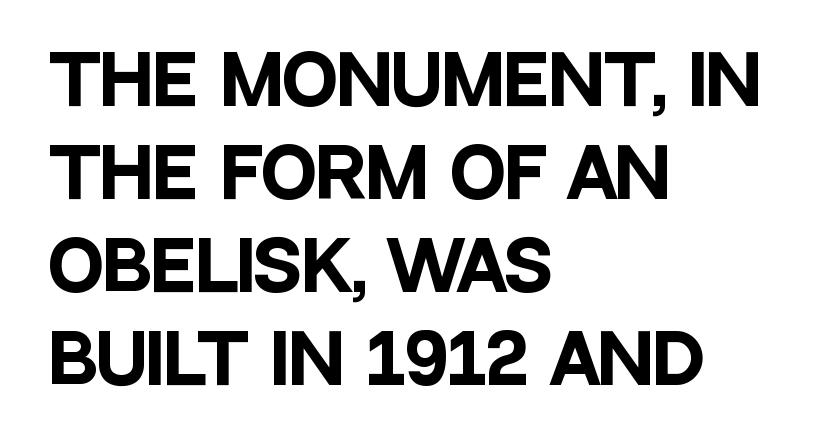
You could not count columns in this text — the font is proportionally spaced. This sample keeps an unexceptional amount of space between lines. It's the straight-up-and-down kind of type. A typesetter would label this face a sans. There is no visible air inserted between adjacent glyphs. Typeset ragged right — the left edge is the straight one.
